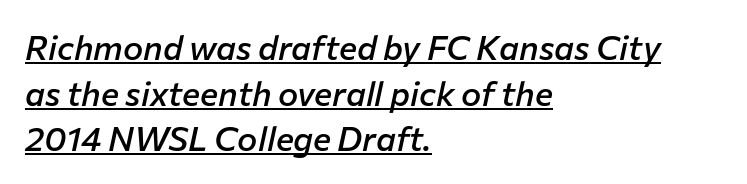
The image shows 34 px semibold type, italic (leaning right); set left-aligned, normal line spacing (1.34x), normal letter spacing, underlined; low stroke contrast and a medium x-height.
